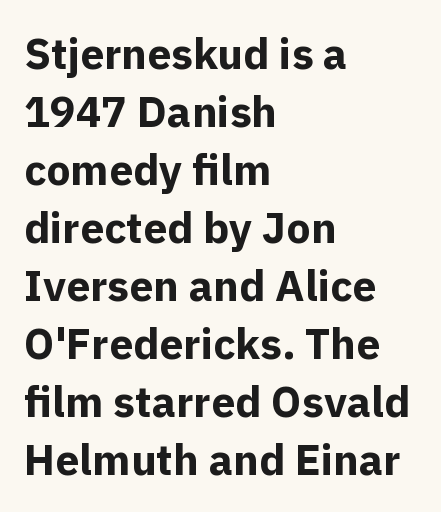
Horizontally, the lines are justified to the leading edge only. Rendered with straight, roman letterforms. What stands out about the letter spacing? Nothing — it is the standard amount. Evenly set lines give the paragraph a standard silhouette.
